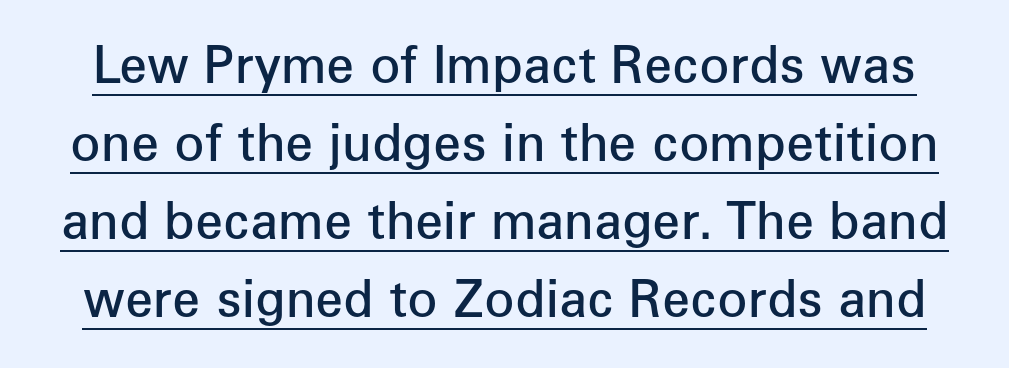
Q: Is the text bold? A: Semi-bold.
Q: Is the text italic (slanted)? A: No, it is upright.
Q: Is the typeface a serif or a sans-serif typeface? A: Sans-serif.
Q: Is the text underlined? A: Yes.
Q: Is the spacing between letters normal or unusually wide? A: Normal.
Q: Is the spacing between lines tight, normal or loose? A: Normal.
Q: Width (condensed, normal, or wide)? A: Normal.
Q: Stroke contrast? A: Low.
Q: x-height? A: Medium.
Q: Monospaced? A: No.
